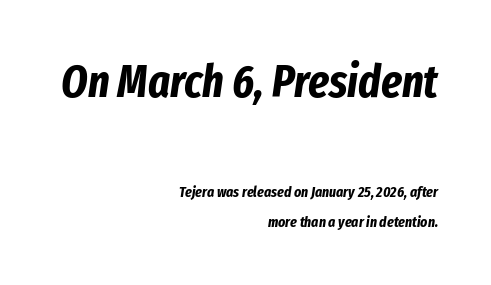
The block sitting higher on the canvas is the one with enlarged characters. Rows of type keep a wide berth in the vertical direction. The font's italic variant was chosen for this text. Each glyph is drawn with heavy, bold strokes. The rag falls on the left side of this text block.
